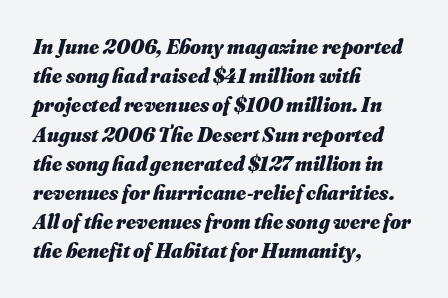
{"italic": "yes", "lean": "right", "slant_degrees": 16, "bold": "yes", "underline": "no", "align": "left", "line_spacing": "normal", "line_spacing_ratio": 1.39, "letter_spacing": "normal", "letter_spacing_em": 0.0, "glyph_px": 21}
